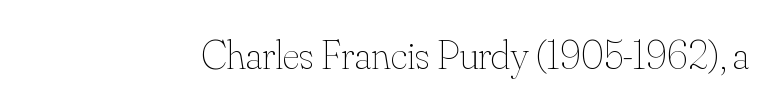
{"italic": "no", "bold": "no", "weight": "thin", "width": "normal", "stroke_contrast": "medium", "x_height": "small", "monospaced": "no", "underline": "no", "letter_spacing": "normal", "letter_spacing_em": 0.0, "glyph_px": 42}
